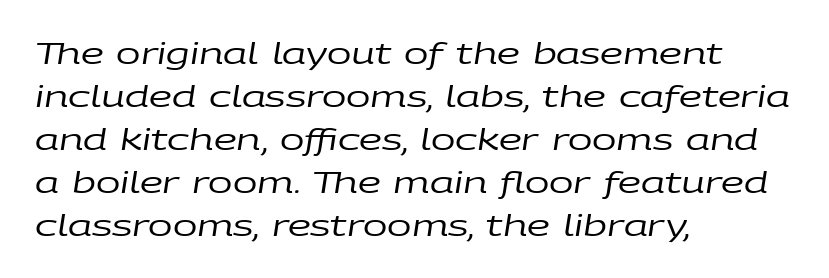
{"italic": "yes", "lean": "right", "slant_degrees": 9, "bold": "no", "weight": "regular", "width": "wide", "stroke_contrast": "low", "x_height": "large", "monospaced": "no", "underline": "no", "align": "left", "line_spacing": "normal", "line_spacing_ratio": 1.48, "letter_spacing": "normal", "letter_spacing_em": 0.0, "glyph_px": 29}
